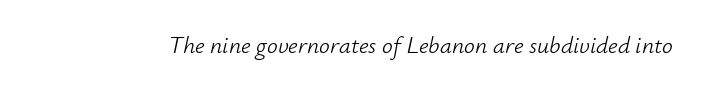
{"italic": "yes", "lean": "right", "slant_degrees": 12, "bold": "no", "underline": "no", "letter_spacing": "normal", "letter_spacing_em": 0.0, "glyph_px": 24}
